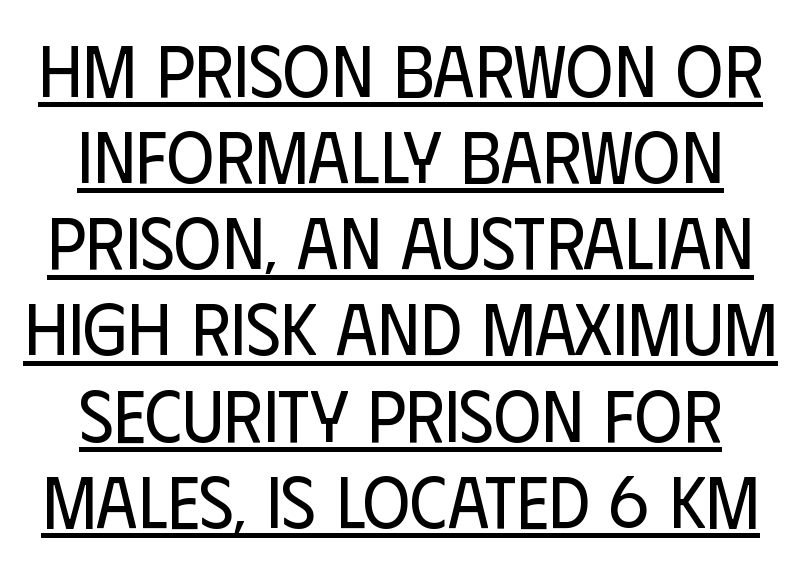
The image shows 73 px regular-weight, condensed sans-serif type, upright; set line spacing 1.18x, normal letter spacing, underlined; low stroke contrast and a large x-height.
